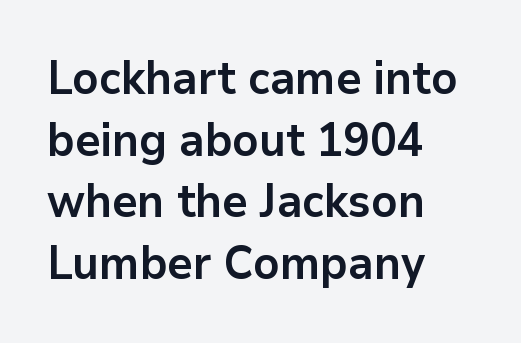
The image shows 46 px bold sans-serif type, upright; set left-aligned, normal line spacing (1.34x), normal letter spacing, not underlined; low stroke contrast and a medium x-height.
